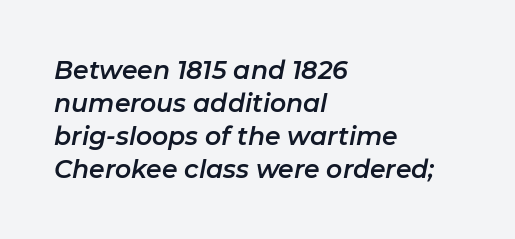
The image shows 25 px text type, italic (leaning right); set left-aligned, normal line spacing (1.32x), normal letter spacing, not underlined.
